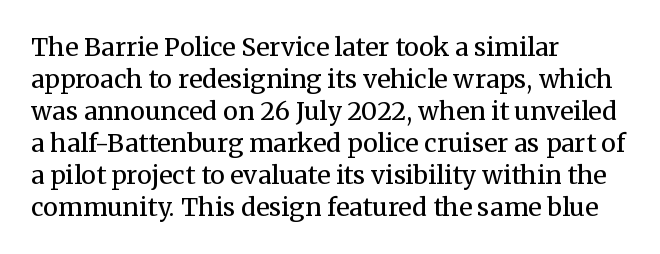
The image shows 25 px text type, upright; set left-aligned, normal line spacing (1.28x), normal letter spacing, not underlined.
